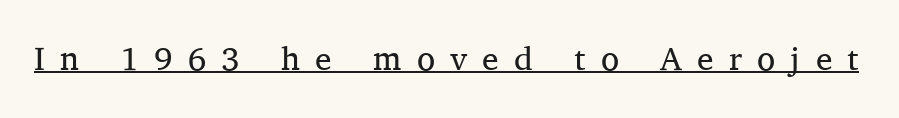
These lines have a slow, spaced-out rhythm from letter to letter. Do the characters align in a grid? No, the font is proportional. The axis of the letterforms is exactly vertical. Looks like someone drew a line under every word here. This rendering employs a face with finishing strokes, i.e., a serif. Heft: none added — not bold.
